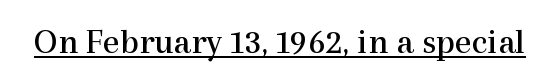
The image shows 36 px regular-weight serif type, upright; set normal letter spacing, underlined; a medium x-height.
